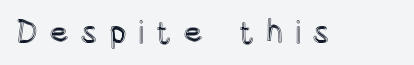
{"italic": "no", "width": "condensed", "x_height": "large", "monospaced": "no", "underline": "no", "letter_spacing": "wide", "letter_spacing_em": 0.35, "glyph_px": 32}
